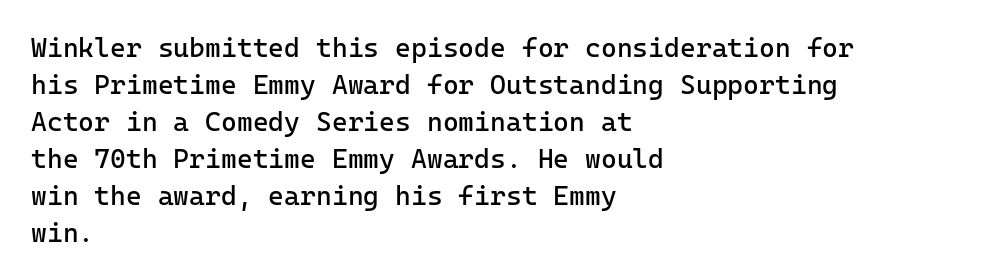
Reading down the block, your eye returns to a fixed left position each line. Tall strokes in this sample are plumb rather than angled. The rendering uses a moderate line-height, typical for paragraphs. This is not heavy type; no bold has been used. Any mark beneath the type? The region is blank. Each word holds together tightly as a unit, with standard inter-letter gaps.
